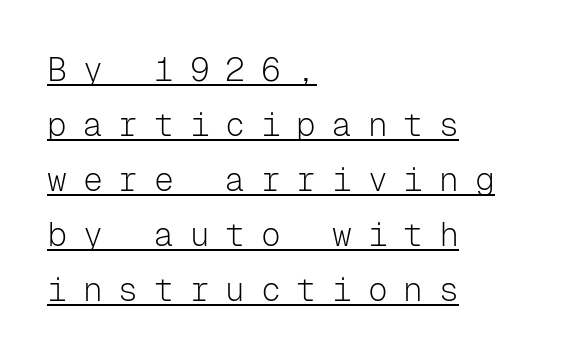
{"serif": "no", "italic": "no", "bold": "no", "weight": "light", "width": "normal", "stroke_contrast": "low", "x_height": "medium", "monospaced": "yes", "underline": "yes", "align": "left", "line_spacing": "normal", "line_spacing_ratio": 1.67, "letter_spacing": "wide", "letter_spacing_em": 0.48, "glyph_px": 33}
